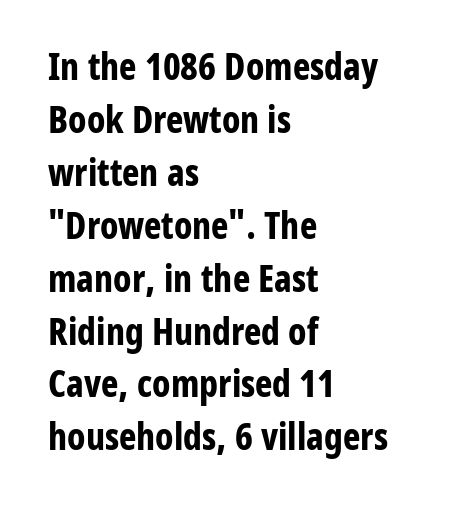
This rendering employs a face without finishing strokes, i.e., a sans-serif. Characters remain perfectly vertical along every line. These lines carry a lot of weight — the face is fully bold. Notice how the passage keeps a crisp vertical edge on the left only. You could not count columns in this text — the font is proportionally spaced. The glyphs are unaccompanied by any horizontal stroke below them.
